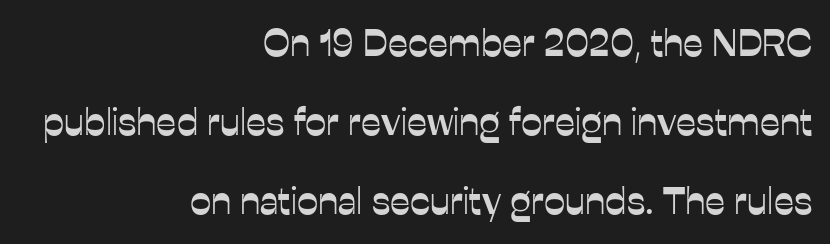
Q: Is the text italic (slanted)? A: No, it is upright.
Q: Is the typeface a serif or a sans-serif typeface? A: Sans-serif.
Q: Is the text underlined? A: No.
Q: How is the paragraph aligned? A: Right-aligned.
Q: Is the spacing between letters normal or unusually wide? A: Normal.
Q: Is the spacing between lines tight, normal or loose? A: Loose.
Q: Width (condensed, normal, or wide)? A: Normal.
Q: Stroke contrast? A: Low.
Q: x-height? A: Medium.
Q: Monospaced? A: No.
